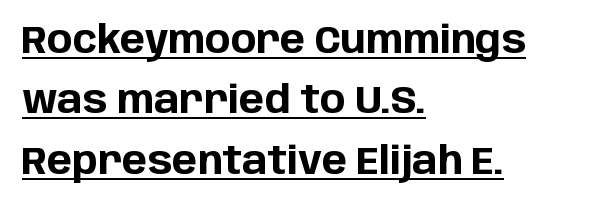
Here the designer chose a conventional face with non-uniform glyph widths. A typesetter would call this zero additional tracking. The rag falls on the right side of this text block. Set as a true bold cut, around the 700 mark. Nope, no serifs anywhere on these letters.
